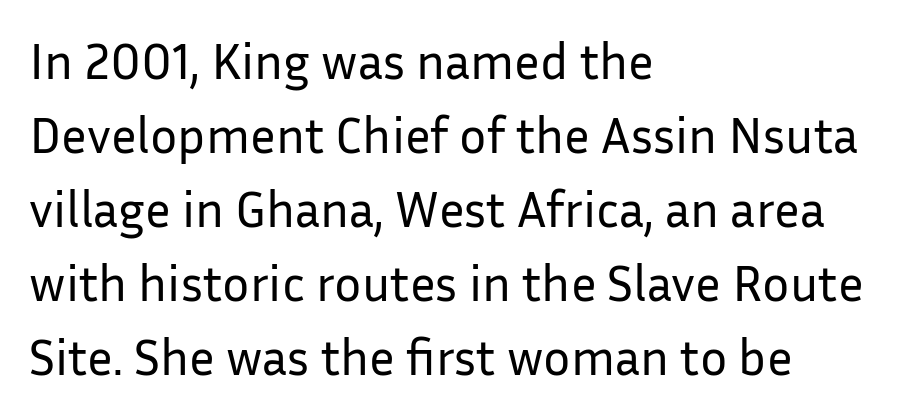
Q: Is the text bold? A: No.
Q: Is the text italic (slanted)? A: No, it is upright.
Q: Is the typeface a serif or a sans-serif typeface? A: Sans-serif.
Q: Is the text underlined? A: No.
Q: How is the paragraph aligned? A: Left-aligned.
Q: Is the spacing between letters normal or unusually wide? A: Normal.
Q: Is the spacing between lines tight, normal or loose? A: Normal.
Q: Width (condensed, normal, or wide)? A: Normal.
Q: Stroke contrast? A: Low.
Q: x-height? A: Medium.
Q: Monospaced? A: No.
